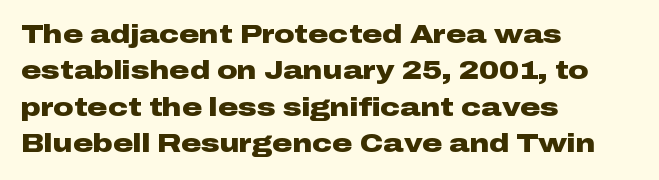
The image shows 25 px bold type, upright; set left-aligned, normal line spacing (1.46x), normal letter spacing, not underlined.
